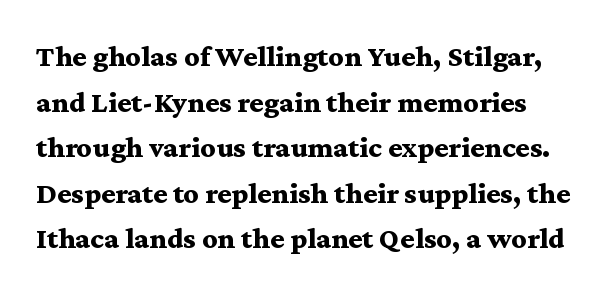
{"serif": "yes", "italic": "no", "bold": "yes", "weight": "bold", "width": "wide", "stroke_contrast": "medium", "x_height": "medium", "monospaced": "no", "underline": "no", "line_spacing": "normal", "line_spacing_ratio": 1.52, "letter_spacing": "normal", "letter_spacing_em": 0.0, "glyph_px": 30}
